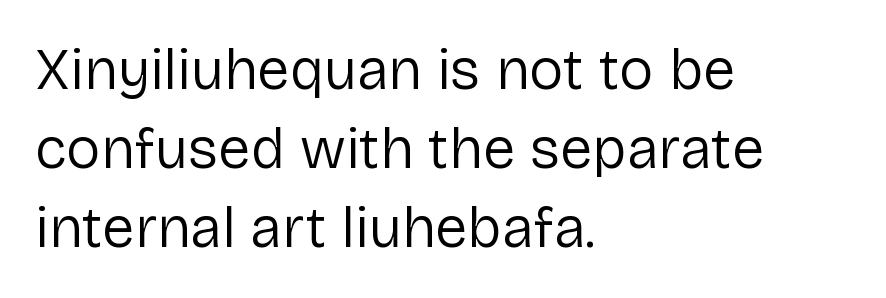
The passage shown is not bold in any degree. The glyphs are unaccompanied by any horizontal stroke below them. Do the characters align in a grid? No, the font is proportional. Where is the straight margin? On the left.
